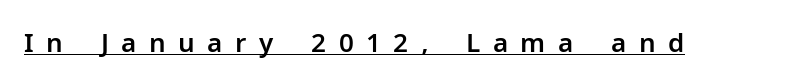
The image shows 26 px text type, upright; set unusually wide letter spacing (+0.48 em), underlined.
